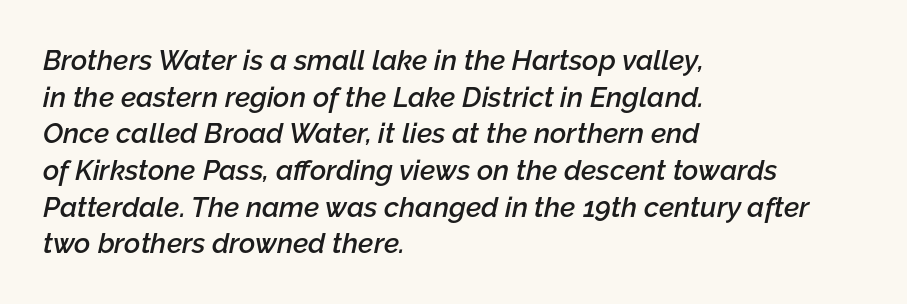
The area under the type is left untouched. A typesetter would mark this as italic. How would I describe the line gaps? Plain and ordinary. These lines stack with their left ends in a neat column.
